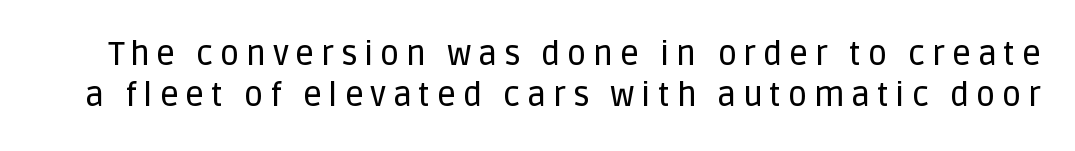
{"serif": "no", "italic": "no", "width": "normal", "stroke_contrast": "low", "x_height": "large", "monospaced": "no", "underline": "no", "line_spacing": "normal", "line_spacing_ratio": 1.25, "letter_spacing": "wide", "letter_spacing_em": 0.2, "glyph_px": 33}
